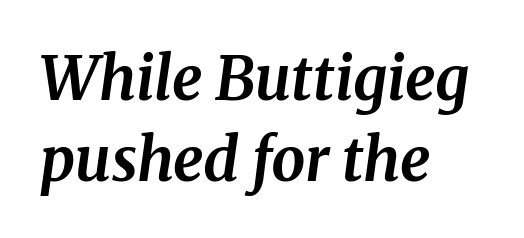
A typesetter would call this proportional, since set widths differ per character. The line-height multiplier appears to be the usual default. The typeface chosen for these lines features serifs. The face used here is rendered with its standard letterfit.
